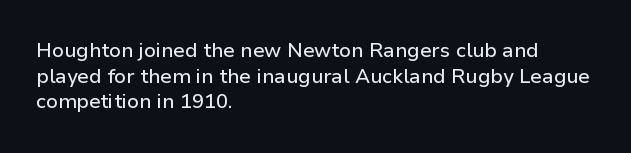
The image shows 20 px text type, upright; set left-aligned, normal line spacing (1.28x), normal letter spacing, not underlined.
